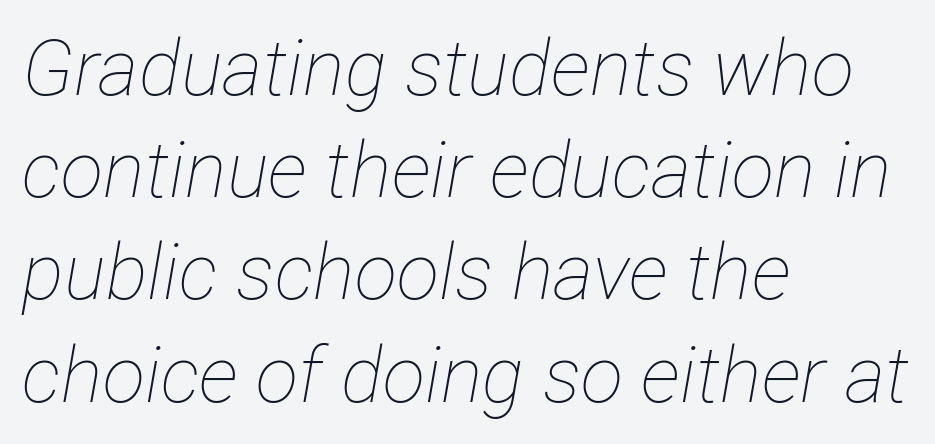
{"italic": "yes", "lean": "right", "slant_degrees": 12, "bold": "no", "weight": "thin", "width": "condensed", "stroke_contrast": "low", "x_height": "medium", "monospaced": "no", "underline": "no", "align": "left", "line_spacing": "normal", "line_spacing_ratio": 1.31, "letter_spacing": "normal", "letter_spacing_em": 0.0, "glyph_px": 78}
